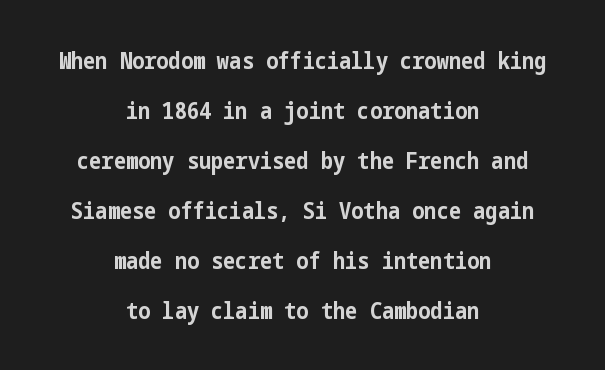
The text block is weighted toward neither margin, spreading evenly from the middle. Honestly, there is no underline to notice here at all. These lines stand farther apart than default settings would place them. Here the glyphs are tracked normally, forming tight word shapes. Posture: upright roman. Its strokes are broad and dark, the hallmark of bold type.
